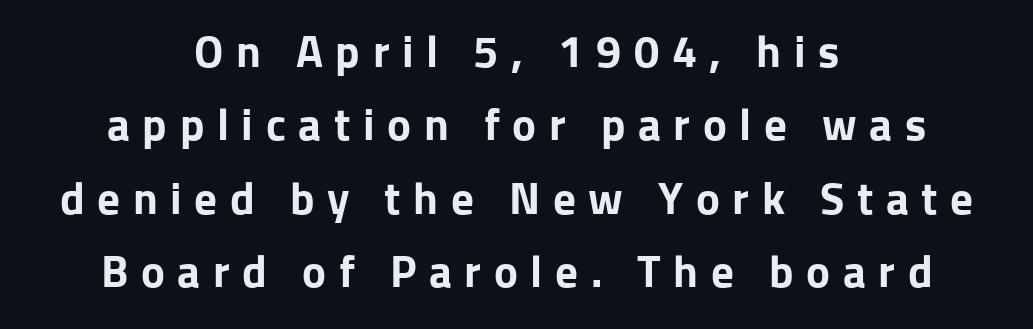
Notice how thick the strokes are: this is what a full bold looks like. The typeface chosen for these lines omits serifs. The specimen omits any rule beneath the text block's lines. Posture: upright roman.
